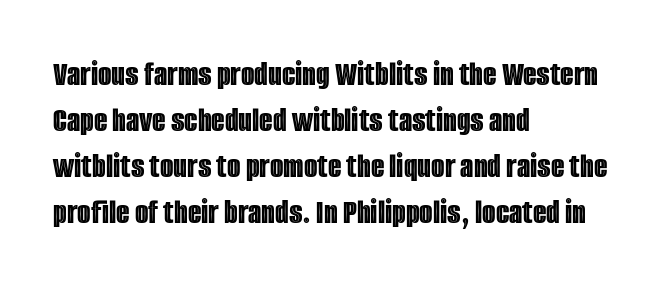
Lines of text with bare space underneath. Leftover space on each line is placed entirely after the last word. Here the designer chose a conventional face with non-uniform glyph widths. Each word holds together tightly as a unit, with standard inter-letter gaps.
